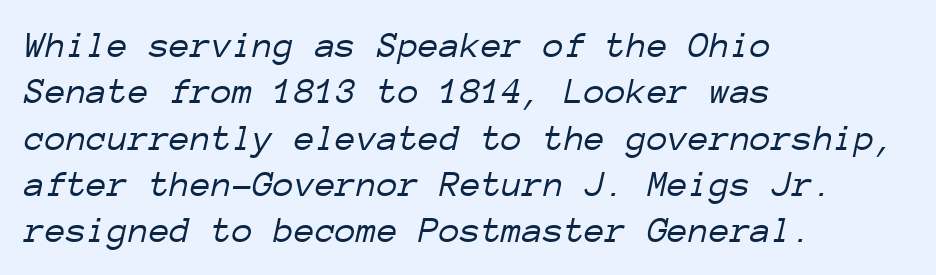
This sample is left-justified, so line endings fall wherever the words run out. This is not heavy type; no bold has been used. You could count columns in this text — the font is strictly monospaced. Anything drawn beneath the words? Only blank space. An italicized treatment has been applied to the whole sample.
